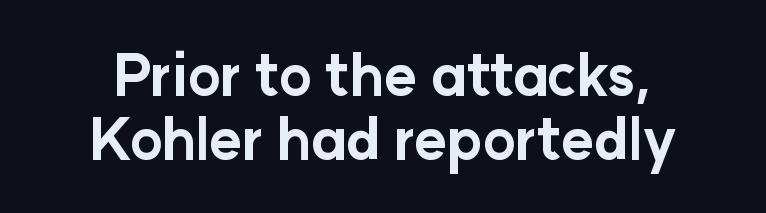
{"serif": "no", "italic": "no", "bold": "yes", "weight": "bold", "width": "normal", "stroke_contrast": "low", "x_height": "medium", "monospaced": "no", "underline": "no", "line_spacing": "tight", "line_spacing_ratio": 1.14, "letter_spacing": "normal", "letter_spacing_em": 0.0, "glyph_px": 56}
